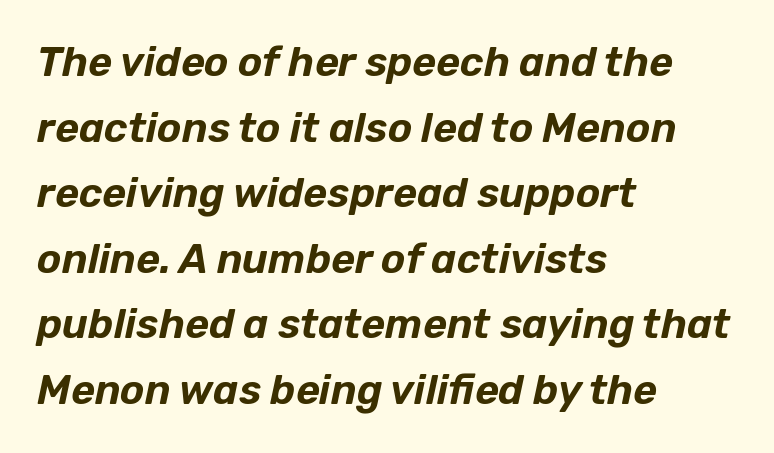
Q: Is the text italic (slanted)? A: Yes, it leans right by about 12 degrees.
Q: Is the text underlined? A: No.
Q: How is the paragraph aligned? A: Left-aligned.
Q: Is the spacing between letters normal or unusually wide? A: Normal.
Q: Is the spacing between lines tight, normal or loose? A: Normal.
Q: Width (condensed, normal, or wide)? A: Normal.
Q: Stroke contrast? A: Low.
Q: x-height? A: Medium.
Q: Monospaced? A: No.
